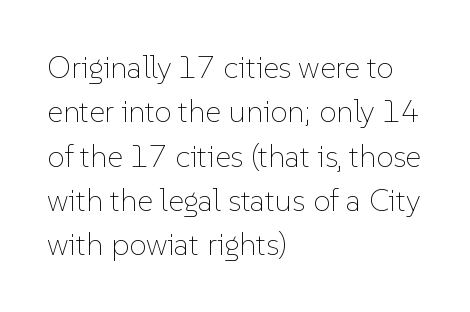
Q: Is the text bold? A: No.
Q: Is the text italic (slanted)? A: No, it is upright.
Q: Is the text underlined? A: No.
Q: How is the paragraph aligned? A: Left-aligned.
Q: Is the spacing between letters normal or unusually wide? A: Normal.
Q: Is the spacing between lines tight, normal or loose? A: Normal.
Q: Width (condensed, normal, or wide)? A: Normal.
Q: Stroke contrast? A: Low.
Q: x-height? A: Medium.
Q: Monospaced? A: No.
